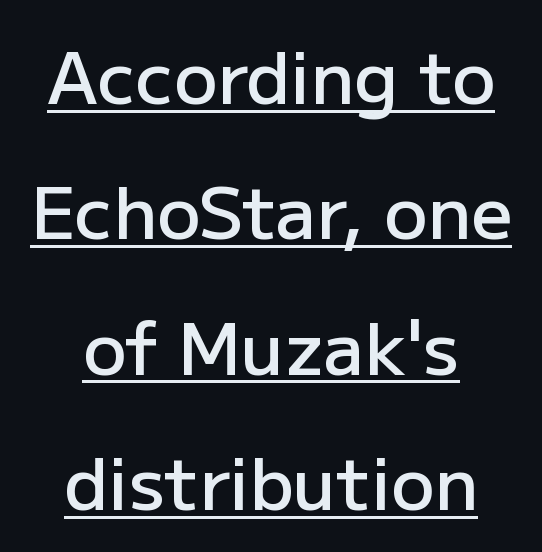
Do the characters align in a grid? No, the font is proportional. Every letter is mildly thick-stroked: semibold rather than bold. Quick note: not italic, upright. The typesetter chose a symmetrical, centered arrangement here.
